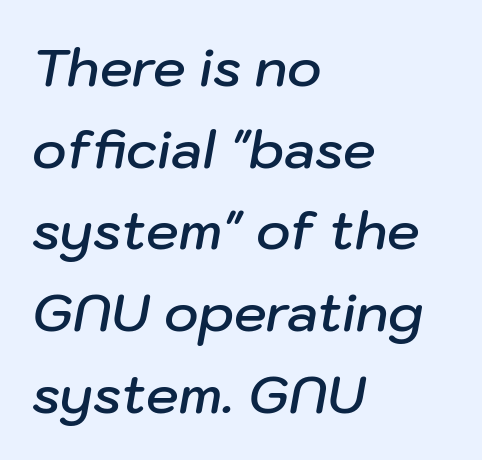
{"italic": "yes", "lean": "right", "slant_degrees": 10, "bold": "semi", "weight": "semibold", "width": "normal", "stroke_contrast": "low", "x_height": "medium", "monospaced": "no", "underline": "no", "align": "left", "line_spacing": "normal", "line_spacing_ratio": 1.57, "letter_spacing": "normal", "letter_spacing_em": 0.0, "glyph_px": 52}
